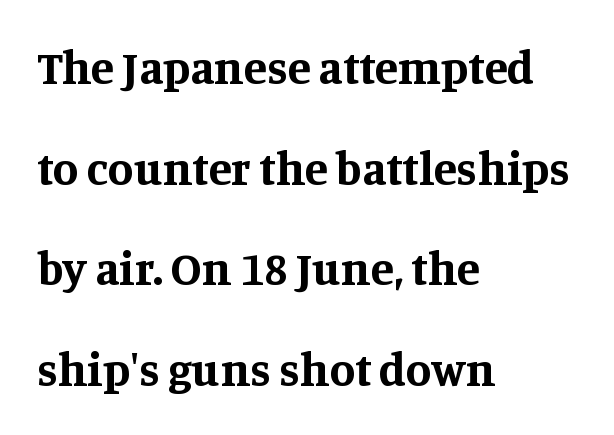
Q: Is the text bold? A: Yes.
Q: Is the text italic (slanted)? A: No, it is upright.
Q: Is the typeface a serif or a sans-serif typeface? A: Serif.
Q: Is the text underlined? A: No.
Q: How is the paragraph aligned? A: Left-aligned.
Q: Is the spacing between letters normal or unusually wide? A: Normal.
Q: Is the spacing between lines tight, normal or loose? A: Loose.
Q: Width (condensed, normal, or wide)? A: Normal.
Q: Stroke contrast? A: Medium.
Q: x-height? A: Large.
Q: Monospaced? A: No.
